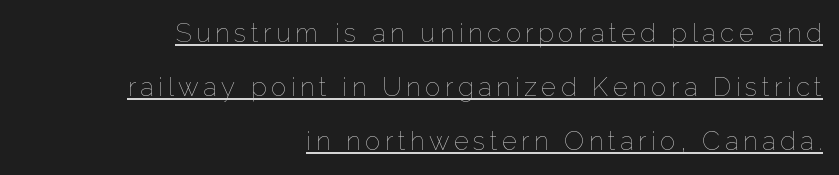
The image shows 26 px text type, upright; set right-aligned, loose line spacing (2.08x), underlined.
